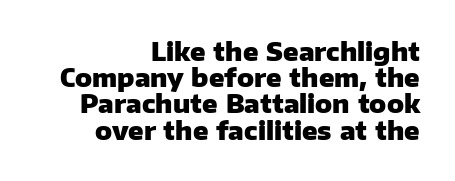
The image shows 25 px bold type, upright; set right-aligned, tight line spacing (1.05x), normal letter spacing, not underlined.
